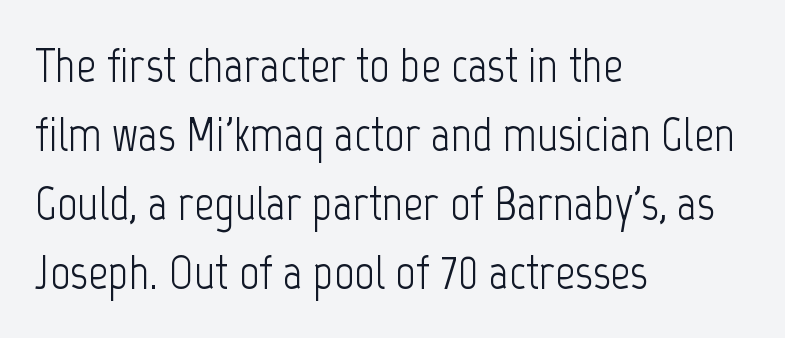
The type is set solid horizontally, with unmodified tracking. A sans-serif font was chosen for this passage. Letters have the restrained weight of plain body copy at most. Rendered with straight, roman letterforms. Character widths vary here, with narrow letters taking less room than wide ones. Bare-footed words on every line.
